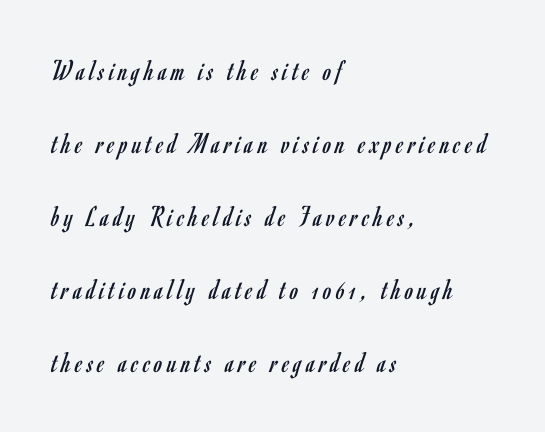
{"serif": "no", "bold": "no", "weight": "regular", "width": "condensed", "stroke_contrast": "low", "x_height": "small", "monospaced": "no", "underline": "no", "align": "left", "line_spacing": "loose", "line_spacing_ratio": 2.43, "glyph_px": 30}
